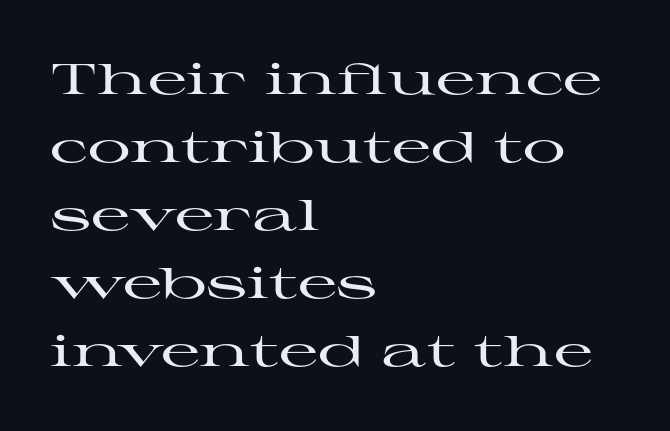
Q: Is the text italic (slanted)? A: No, it is upright.
Q: Is the typeface a serif or a sans-serif typeface? A: Serif.
Q: Is the text underlined? A: No.
Q: How is the paragraph aligned? A: Left-aligned.
Q: Is the spacing between letters normal or unusually wide? A: Normal.
Q: Is the spacing between lines tight, normal or loose? A: Normal.
Q: Width (condensed, normal, or wide)? A: Wide.
Q: Stroke contrast? A: High.
Q: x-height? A: Medium.
Q: Monospaced? A: No.
